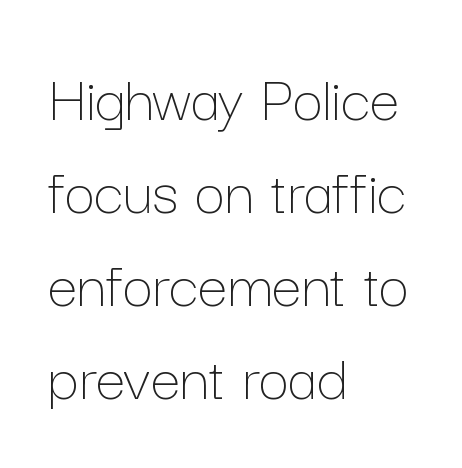
{"italic": "no", "bold": "no", "weight": "thin", "width": "normal", "stroke_contrast": "low", "x_height": "medium", "monospaced": "no", "underline": "no", "align": "left", "line_spacing": "normal", "line_spacing_ratio": 1.39, "letter_spacing": "normal", "letter_spacing_em": 0.0, "glyph_px": 67}
